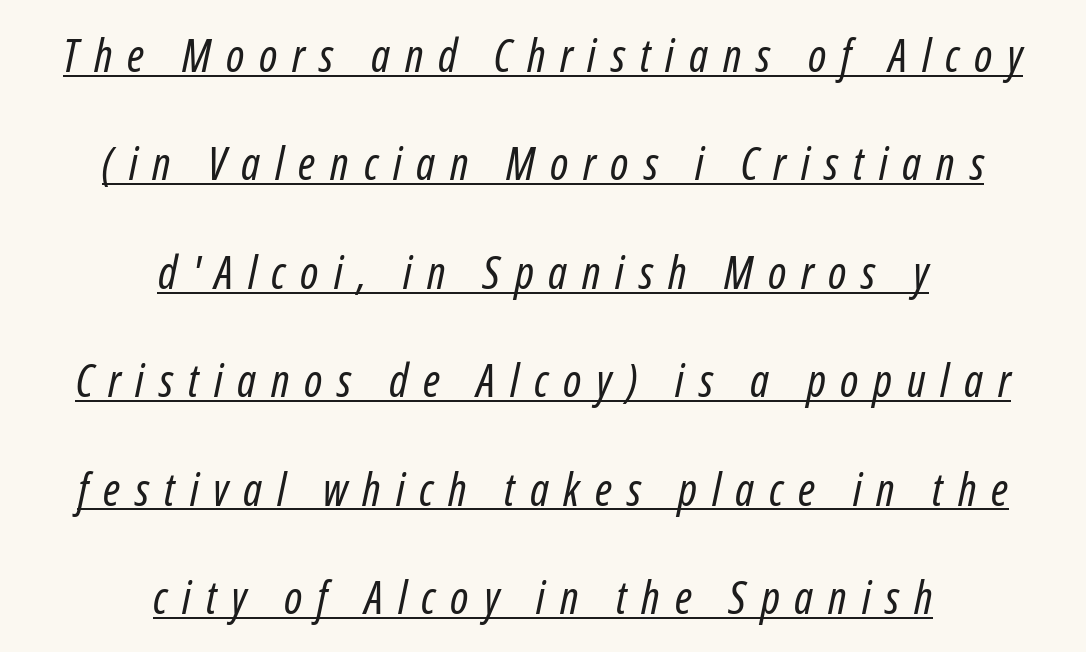
{"italic": "yes", "lean": "right", "slant_degrees": 12, "bold": "no", "weight": "regular", "width": "condensed", "stroke_contrast": "low", "x_height": "medium", "monospaced": "no", "underline": "yes", "align": "center", "line_spacing": "loose", "line_spacing_ratio": 2.41, "letter_spacing": "wide", "letter_spacing_em": 0.33, "glyph_px": 45}
